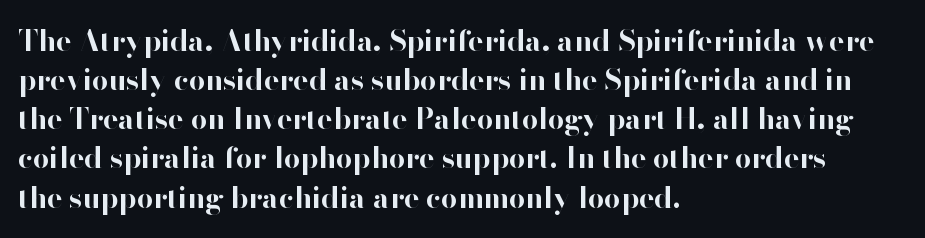
Q: Is the text bold? A: Yes.
Q: Is the text italic (slanted)? A: No, it is upright.
Q: Is the typeface a serif or a sans-serif typeface? A: Sans-serif.
Q: Is the text underlined? A: No.
Q: How is the paragraph aligned? A: Left-aligned.
Q: Is the spacing between letters normal or unusually wide? A: Normal.
Q: Is the spacing between lines tight, normal or loose? A: Normal.
Q: Width (condensed, normal, or wide)? A: Normal.
Q: Stroke contrast? A: High.
Q: x-height? A: Small.
Q: Monospaced? A: No.
